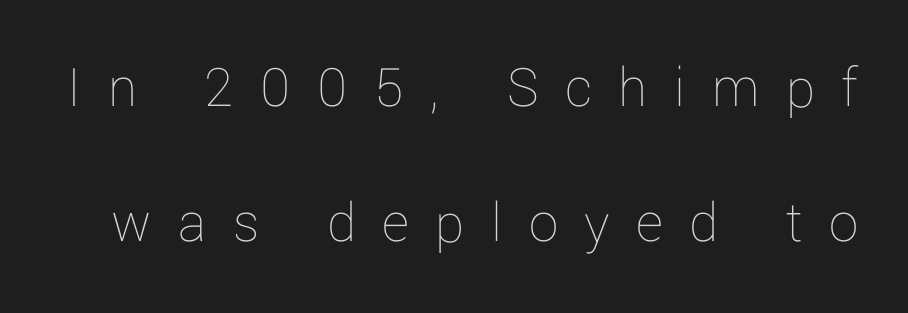
This reads as an unemphasized weight, regular at the heaviest. If you measured baseline to baseline, you'd find a long distance. The letterforms stand isolated, each surrounded by extra space. The space directly below the letters is spotless. You could not count columns in this text — the font is proportionally spaced. The specimen reads as upright at a glance.
